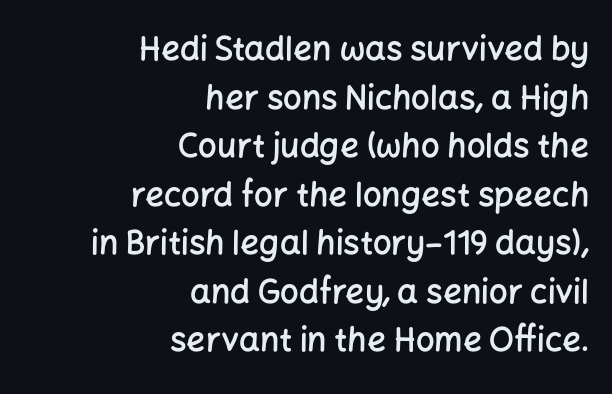
The image shows 33 px semibold sans-serif type, upright; set right-aligned, normal line spacing (1.47x), normal letter spacing, not underlined; low stroke contrast and a medium x-height.
